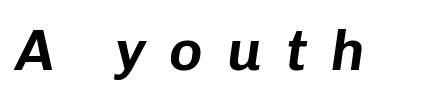
Rendered with sloped, italic letterforms. Do the characters align in a grid? No, the font is proportional. The passage shown has open, widely tracked lettering throughout. Letters rest on an invisible, unmarked baseline.
